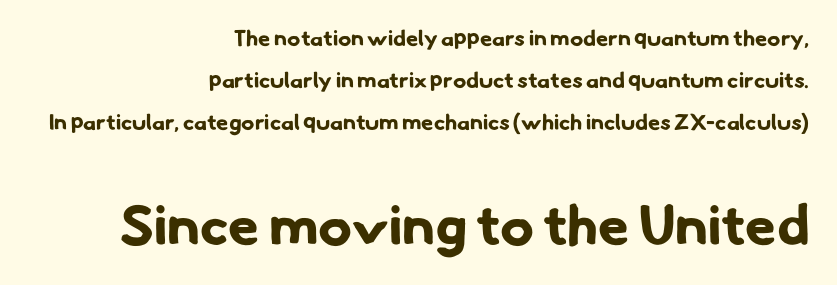
{"serif": "no", "bold": "yes", "weight": "bold", "width": "normal", "stroke_contrast": "low", "x_height": "small", "monospaced": "no", "underline": "no", "align": "right", "line_spacing": "loose", "line_spacing_ratio": 1.92, "letter_spacing": "normal", "letter_spacing_em": 0.0, "larger_block": "second", "size_ratio": 2.55, "glyph_px": 56}
